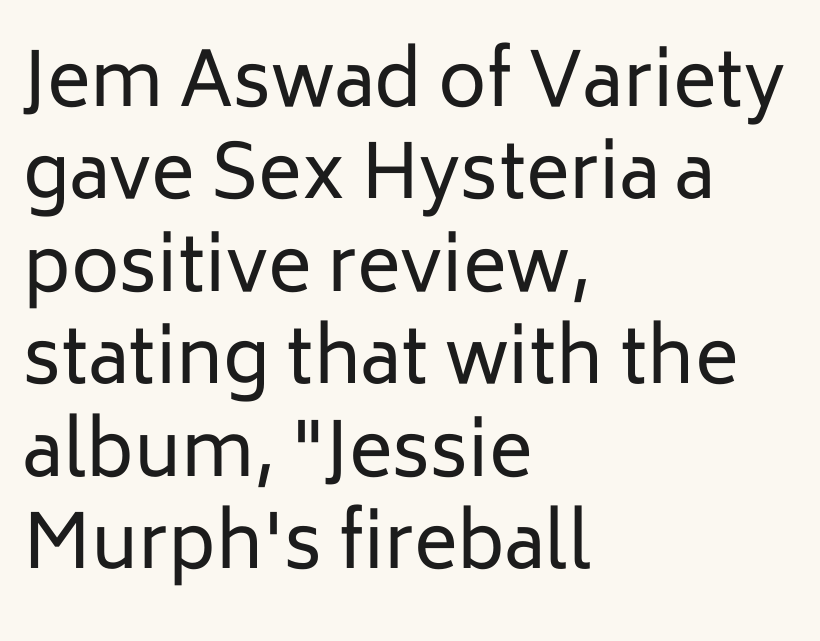
{"serif": "no", "italic": "no", "bold": "no", "weight": "regular", "width": "normal", "stroke_contrast": "low", "x_height": "medium", "monospaced": "no", "underline": "no", "align": "left", "line_spacing": "normal", "line_spacing_ratio": 1.25, "letter_spacing": "normal", "letter_spacing_em": 0.0, "glyph_px": 74}
